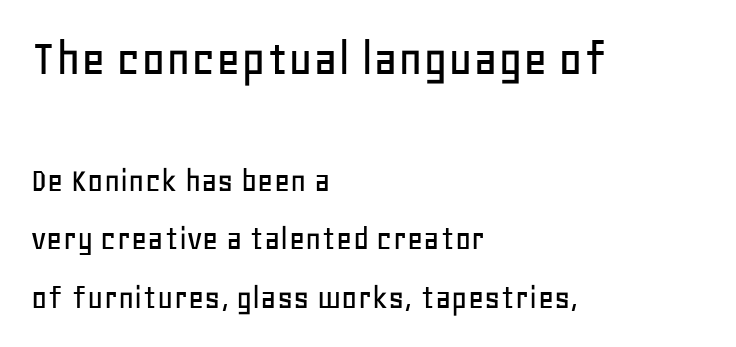
Students, observe: this is what conventionally led text looks like. Does the copy run flush right? No — it runs flush left. Serifs: no, the terminals of the letterforms are clean. The face used here appears at its bigger size in the upper chunk. A typesetter would call this proportional, since set widths differ per character. Glance below the letters and you will spot only blank space.
